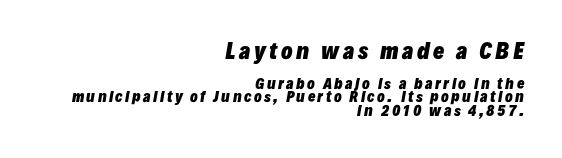
The image shows 21 px bold type, italic (leaning right); set right-aligned, tight line spacing (0.96x), not underlined; the first (top) block is 1.5x larger.
